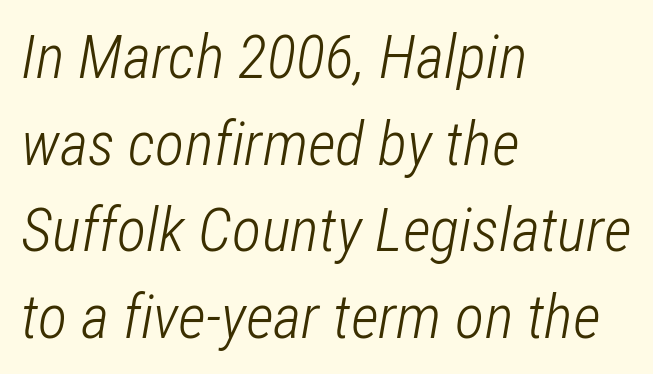
Does the copy run flush right? No — it runs flush left. Counters stay open thanks to moderate or lighter strokes. Quick note: underline off. The tracking reads as untouched default to a designer's eye.
